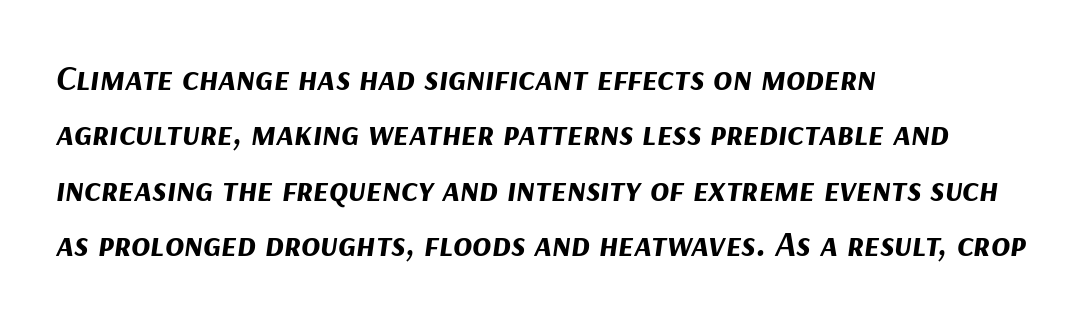
{"italic": "yes", "lean": "right", "slant_degrees": 9, "bold": "yes", "weight": "bold", "width": "normal", "stroke_contrast": "medium", "x_height": "medium", "monospaced": "no", "underline": "no", "align": "left", "line_spacing": "normal", "line_spacing_ratio": 1.58, "letter_spacing": "normal", "letter_spacing_em": 0.0, "glyph_px": 35}
